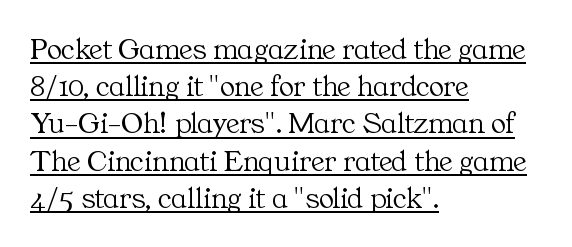
{"serif": "yes", "italic": "no", "bold": "no", "weight": "light", "width": "normal", "stroke_contrast": "medium", "x_height": "medium", "monospaced": "no", "underline": "yes", "align": "left", "line_spacing_ratio": 1.2, "letter_spacing": "normal", "letter_spacing_em": 0.0, "glyph_px": 31}
